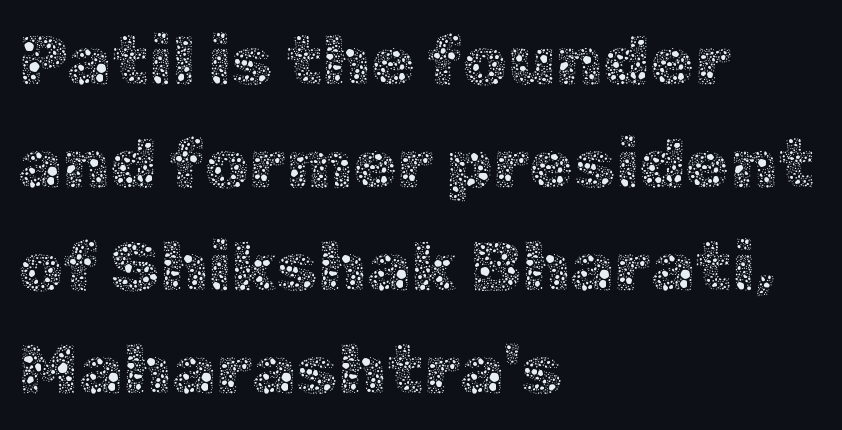
Q: Is the text bold? A: No.
Q: Is the text italic (slanted)? A: No, it is upright.
Q: Is the text underlined? A: No.
Q: How is the paragraph aligned? A: Left-aligned.
Q: Is the spacing between letters normal or unusually wide? A: Normal.
Q: Is the spacing between lines tight, normal or loose? A: Normal.
Q: Width (condensed, normal, or wide)? A: Normal.
Q: x-height? A: Medium.
Q: Monospaced? A: No.
